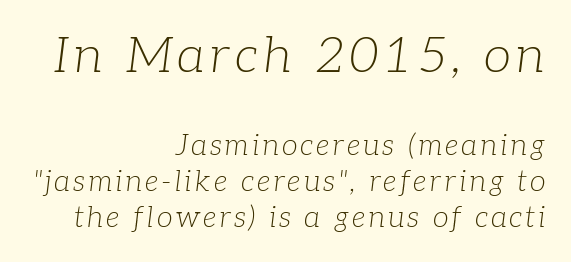
Yep, those are serifs on the letters. Visually, the top section dominates because its glyphs are scaled up. A bare baseline throughout the passage. The rendering anchors every line to the right-hand side. A typesetter would call this proportional, since set widths differ per character. The letters are slanted; this is an italic face.
